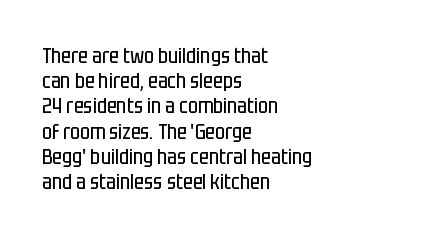
{"italic": "no", "bold": "no", "underline": "no", "align": "left", "line_spacing_ratio": 1.2, "letter_spacing": "normal", "letter_spacing_em": 0.0, "glyph_px": 21}
